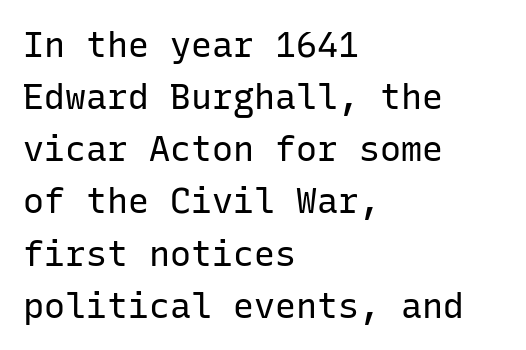
Q: Is the text bold? A: No.
Q: Is the text italic (slanted)? A: No, it is upright.
Q: Is the typeface a serif or a sans-serif typeface? A: Sans-serif.
Q: Is the text underlined? A: No.
Q: How is the paragraph aligned? A: Left-aligned.
Q: Is the spacing between letters normal or unusually wide? A: Normal.
Q: Is the spacing between lines tight, normal or loose? A: Normal.
Q: Width (condensed, normal, or wide)? A: Normal.
Q: Stroke contrast? A: Low.
Q: x-height? A: Medium.
Q: Monospaced? A: Yes.
